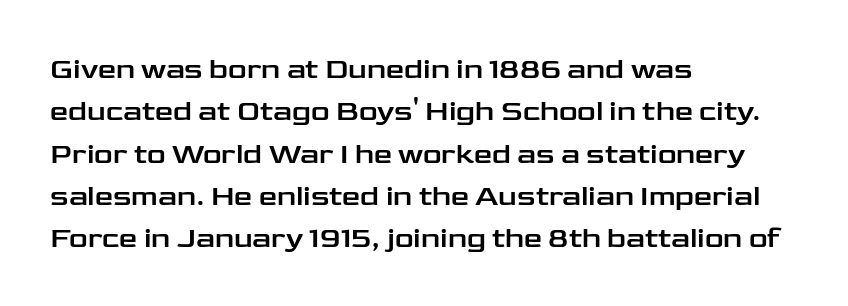
Serif or sans? Sans — the stroke terminals are bare. The passage shown is typed in a proportional face where columns would drift. You can tell it's not italic because the verticals are truly vertical. The vertical gap from one line to the next is medium.
